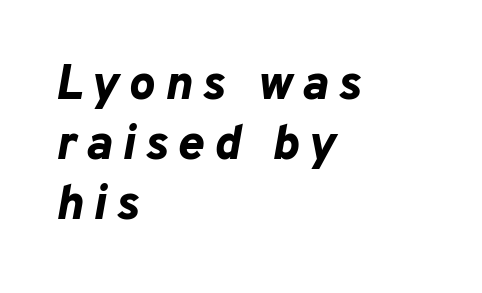
{"italic": "yes", "lean": "right", "slant_degrees": 10, "bold": "yes", "weight": "bold", "width": "normal", "stroke_contrast": "low", "x_height": "medium", "monospaced": "no", "underline": "no", "align": "left", "line_spacing_ratio": 1.22, "letter_spacing": "wide", "letter_spacing_em": 0.2, "glyph_px": 49}
